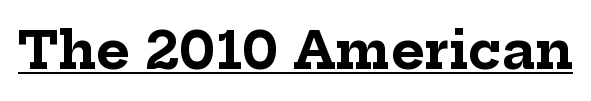
The image shows 51 px bold serif type, upright; set normal letter spacing, underlined; low stroke contrast and a medium x-height.
